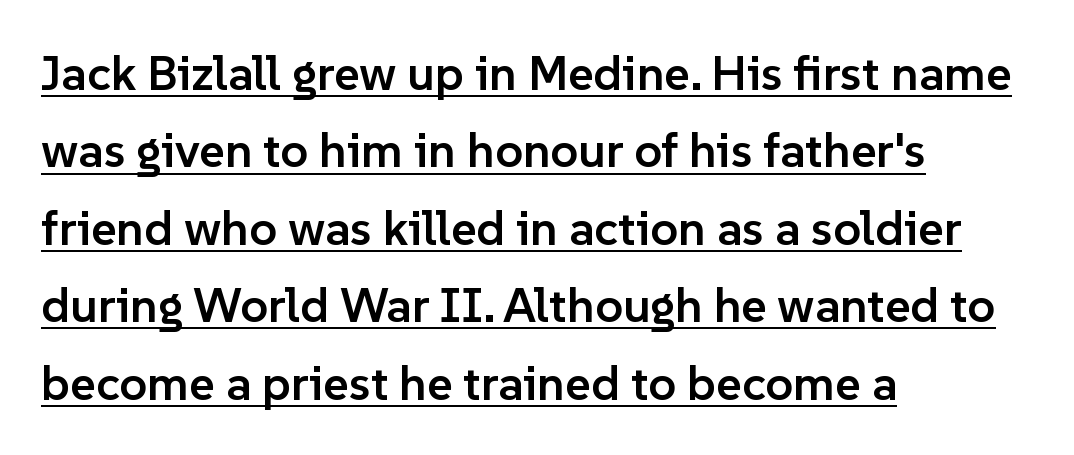
Q: Is the text bold? A: Semi-bold.
Q: Is the text italic (slanted)? A: No, it is upright.
Q: Is the typeface a serif or a sans-serif typeface? A: Sans-serif.
Q: Is the text underlined? A: Yes.
Q: How is the paragraph aligned? A: Left-aligned.
Q: Is the spacing between letters normal or unusually wide? A: Normal.
Q: Is the spacing between lines tight, normal or loose? A: Normal.
Q: Width (condensed, normal, or wide)? A: Normal.
Q: Stroke contrast? A: Low.
Q: x-height? A: Medium.
Q: Monospaced? A: No.
